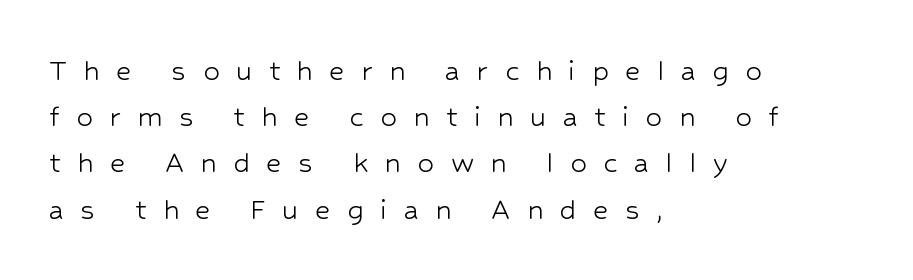
The face used here is rendered with a markedly widened letterfit. Posture: vertical. The weight would be labelled regular, book, light, or lighter still. Notice how descenders clear the ascenders below comfortably — that's standard leading. Letterform terminals end flat and unadorned throughout the passage. Has an underline been added? It has not.
